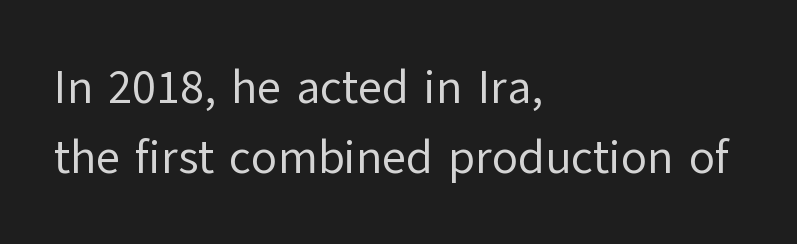
The image shows 47 px regular-weight sans-serif type, upright; set left-aligned, normal line spacing (1.48x), normal letter spacing, not underlined; low stroke contrast and a medium x-height.
